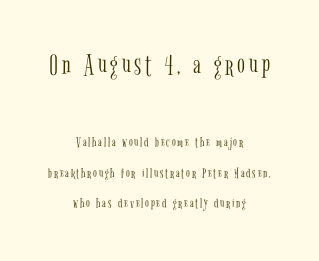
Q: Is the text bold? A: No.
Q: Is the text italic (slanted)? A: No, it is upright.
Q: Is the typeface a serif or a sans-serif typeface? A: Serif.
Q: Is the text underlined? A: No.
Q: How is the paragraph aligned? A: Centered.
Q: Is the spacing between lines tight, normal or loose? A: Loose.
Q: Which block of text is set in a larger size, the first (top) or the second (bottom)? A: The first (top) one.
Q: Width (condensed, normal, or wide)? A: Condensed.
Q: Stroke contrast? A: Low.
Q: x-height? A: Medium.
Q: Monospaced? A: No.
